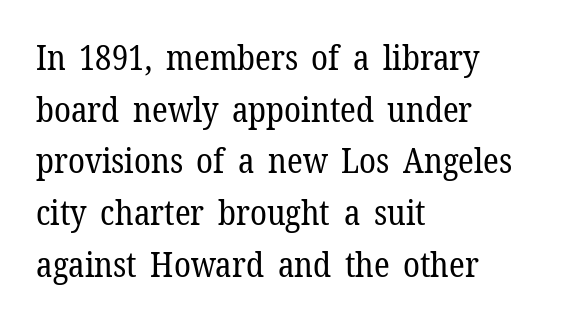
{"serif": "yes", "italic": "no", "bold": "no", "weight": "regular", "width": "normal", "stroke_contrast": "low", "x_height": "medium", "monospaced": "no", "underline": "no", "align": "left", "line_spacing": "normal", "line_spacing_ratio": 1.52, "letter_spacing": "normal", "letter_spacing_em": 0.0, "glyph_px": 34}
